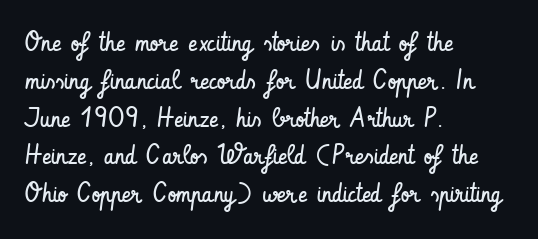
Q: Is the text bold? A: No.
Q: Is the text italic (slanted)? A: No, it is upright.
Q: Is the text underlined? A: No.
Q: How is the paragraph aligned? A: Left-aligned.
Q: Is the spacing between letters normal or unusually wide? A: Normal.
Q: Is the spacing between lines tight, normal or loose? A: Normal.
